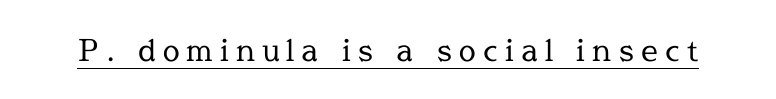
Q: Is the text bold? A: No.
Q: Is the text italic (slanted)? A: No, it is upright.
Q: Is the typeface a serif or a sans-serif typeface? A: Serif.
Q: Is the text underlined? A: Yes.
Q: Is the spacing between letters normal or unusually wide? A: Unusually wide.
Q: Width (condensed, normal, or wide)? A: Normal.
Q: x-height? A: Medium.
Q: Monospaced? A: No.
